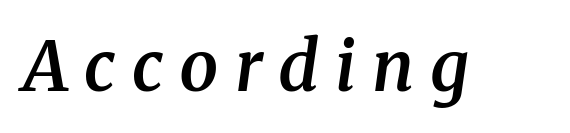
{"serif": "yes", "italic": "yes", "lean": "right", "slant_degrees": 8, "bold": "semi", "weight": "semibold", "width": "normal", "stroke_contrast": "medium", "x_height": "medium", "monospaced": "no", "underline": "no", "letter_spacing": "wide", "letter_spacing_em": 0.23, "glyph_px": 69}
